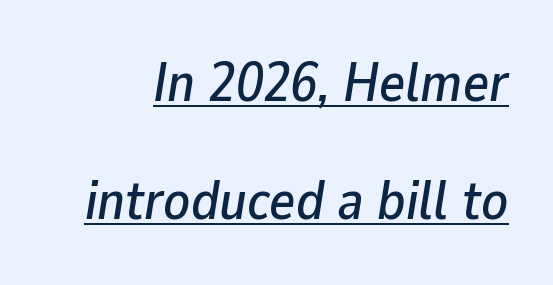
The image shows 55 px text type, italic (leaning right); set loose line spacing (2.15x), normal letter spacing, underlined; low stroke contrast and a medium x-height.
